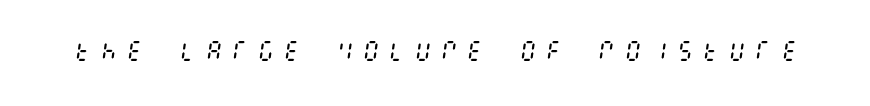
Q: Is the text bold? A: No.
Q: Is the text italic (slanted)? A: Yes, it leans right by about 8 degrees.
Q: Is the text underlined? A: No.
Q: Is the spacing between letters normal or unusually wide? A: Unusually wide.
